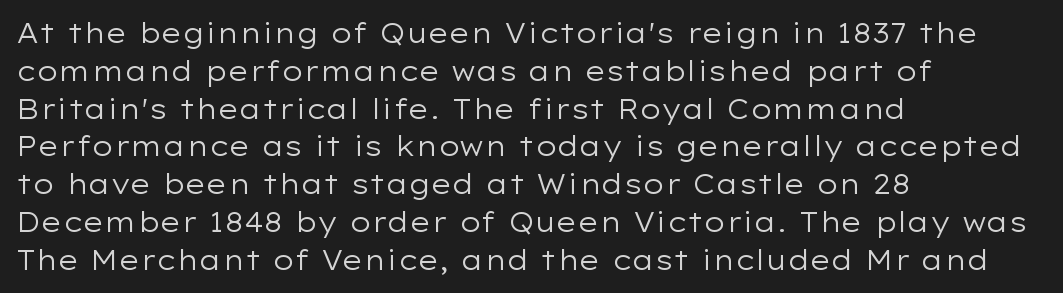
{"italic": "no", "bold": "no", "underline": "no", "align": "left", "line_spacing": "normal", "line_spacing_ratio": 1.4, "letter_spacing": "normal", "letter_spacing_em": 0.0, "glyph_px": 27}
